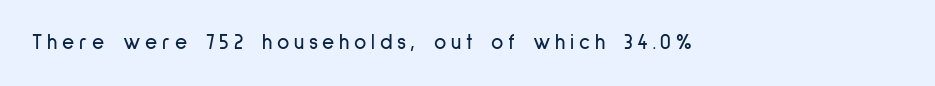
Q: Is the text italic (slanted)? A: No, it is upright.
Q: Is the text underlined? A: No.
Q: Is the spacing between letters normal or unusually wide? A: Unusually wide.
